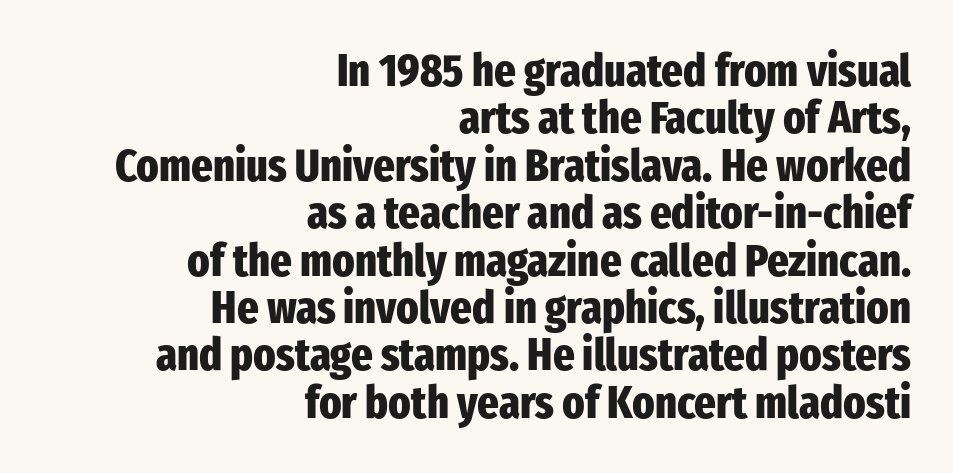
Q: Is the text bold? A: Yes.
Q: Is the text italic (slanted)? A: No, it is upright.
Q: Is the typeface a serif or a sans-serif typeface? A: Sans-serif.
Q: Is the text underlined? A: No.
Q: How is the paragraph aligned? A: Right-aligned.
Q: Is the spacing between letters normal or unusually wide? A: Normal.
Q: Is the spacing between lines tight, normal or loose? A: Tight.
Q: Width (condensed, normal, or wide)? A: Condensed.
Q: Stroke contrast? A: Low.
Q: x-height? A: Medium.
Q: Monospaced? A: No.
